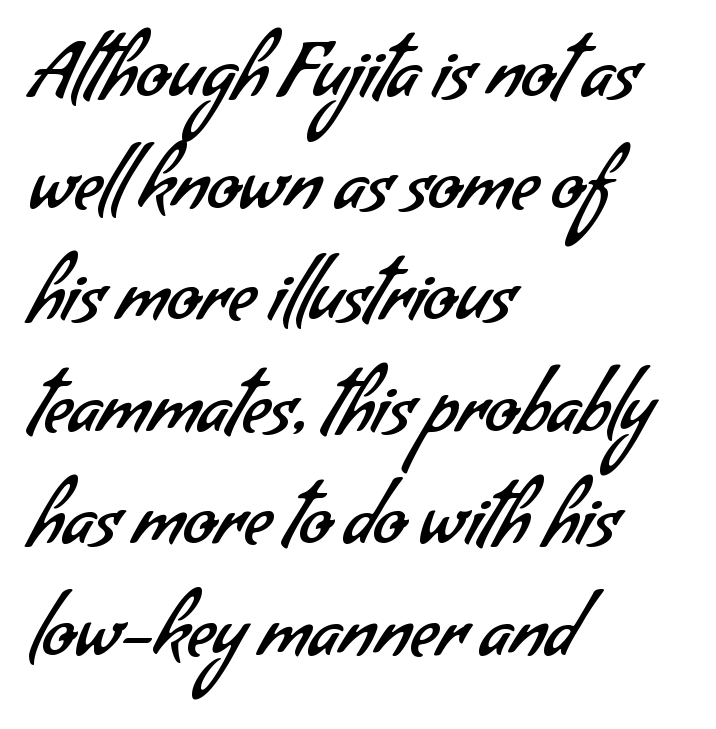
{"serif": "no", "bold": "no", "weight": "regular", "width": "normal", "stroke_contrast": "low", "x_height": "small", "monospaced": "no", "underline": "no", "align": "left", "line_spacing": "normal", "line_spacing_ratio": 1.49, "letter_spacing": "normal", "letter_spacing_em": 0.0, "glyph_px": 75}
